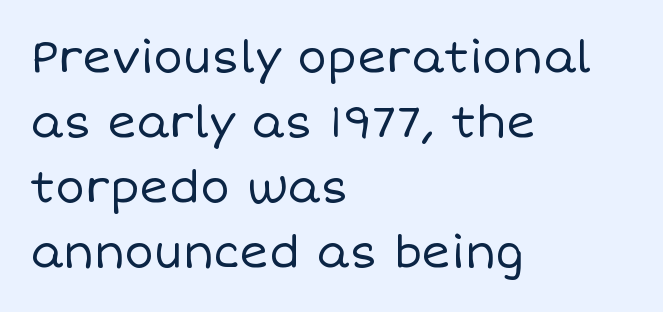
The rows are spaced the way most documents space them. A typesetter would call this proportional, since set widths differ per character. These lines stack with their left ends in a neat column. No extra ink here — the face is not bold.
